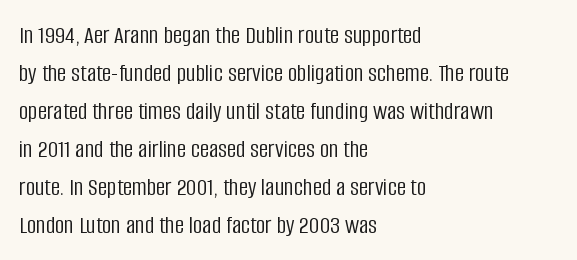
Visually the block forms a straight wall on the left and a jagged coastline on the right. Caption: standard tracking, unaltered. The type sits square on the baseline with zero lean. Weight: not bold — regular or lighter.
